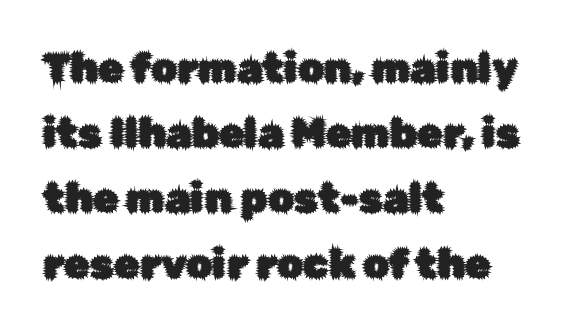
Tall strokes in this sample are plumb rather than angled. Does the leading feel generous? No, just average. Character widths vary here, with narrow letters taking less room than wide ones. Caption: multi-line text, flush left, ragged right. Lines of text with bare space underneath.
